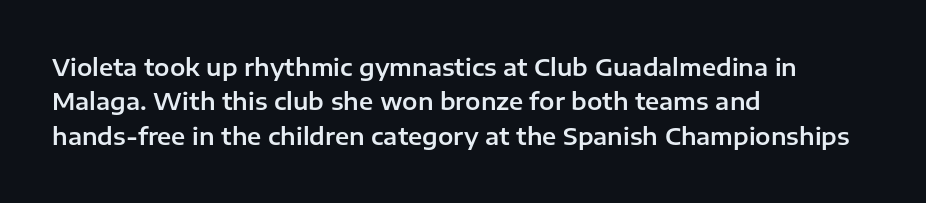
The specimen omits any rule beneath the text block's lines. The line-height multiplier appears to be the usual default. Posture: upright roman. The letters sit at their default tracking, neither squeezed nor spread.
